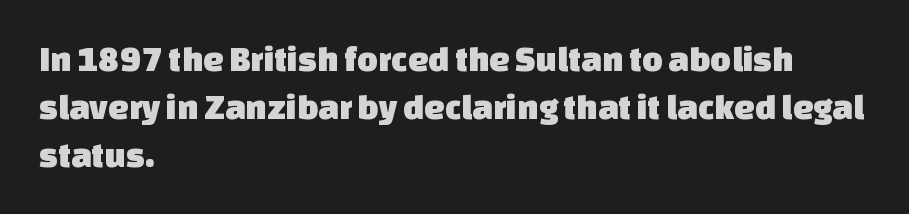
Q: Is the typeface a serif or a sans-serif typeface? A: Sans-serif.
Q: Is the text underlined? A: No.
Q: How is the paragraph aligned? A: Left-aligned.
Q: Is the spacing between letters normal or unusually wide? A: Normal.
Q: Is the spacing between lines tight, normal or loose? A: Normal.
Q: Width (condensed, normal, or wide)? A: Normal.
Q: Stroke contrast? A: Low.
Q: x-height? A: Large.
Q: Monospaced? A: No.
